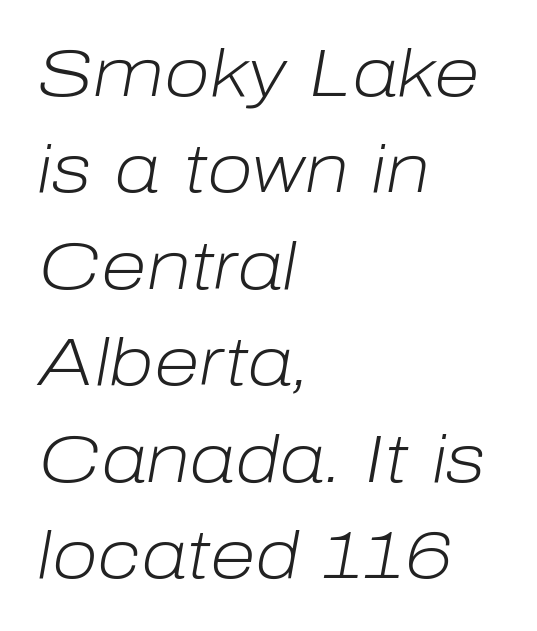
{"italic": "yes", "lean": "right", "slant_degrees": 10, "bold": "no", "weight": "light", "width": "normal", "stroke_contrast": "low", "x_height": "medium", "monospaced": "no", "underline": "no", "align": "left", "line_spacing": "normal", "line_spacing_ratio": 1.44, "letter_spacing": "normal", "letter_spacing_em": 0.0, "glyph_px": 67}
